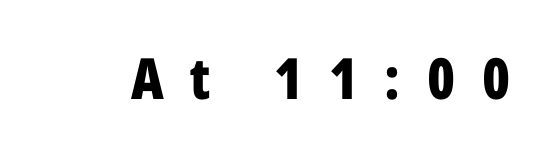
The image shows 57 px bold, condensed sans-serif type, upright; set unusually wide letter spacing (+0.47 em), not underlined; low stroke contrast and a medium x-height.
